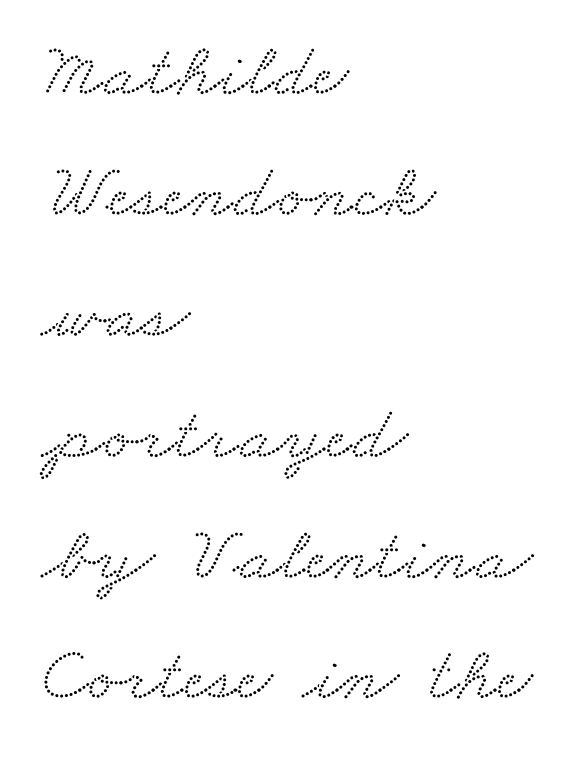
Q: Is the typeface a serif or a sans-serif typeface? A: Serif.
Q: Is the text underlined? A: No.
Q: How is the paragraph aligned? A: Left-aligned.
Q: Is the spacing between letters normal or unusually wide? A: Normal.
Q: Is the spacing between lines tight, normal or loose? A: Normal.
Q: Width (condensed, normal, or wide)? A: Wide.
Q: Stroke contrast? A: Medium.
Q: x-height? A: Small.
Q: Monospaced? A: No.
